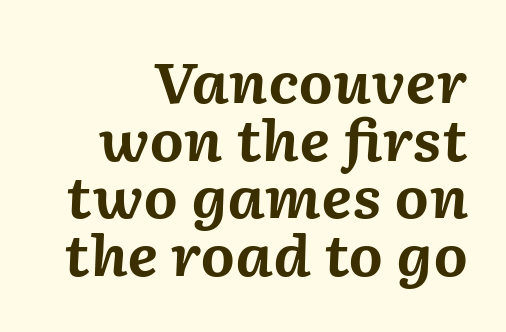
Q: Is the text bold? A: Yes.
Q: Is the text italic (slanted)? A: Yes, it leans right by about 2 degrees.
Q: Is the text underlined? A: No.
Q: How is the paragraph aligned? A: Right-aligned.
Q: Is the spacing between letters normal or unusually wide? A: Normal.
Q: Is the spacing between lines tight, normal or loose? A: Tight.
Q: Width (condensed, normal, or wide)? A: Normal.
Q: Stroke contrast? A: Medium.
Q: x-height? A: Medium.
Q: Monospaced? A: No.
